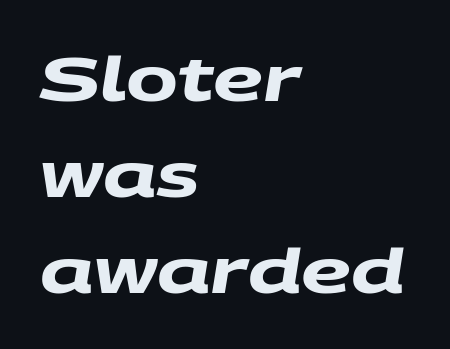
Descender tails drop into unmarked territory. This rendering employs a face without finishing strokes, i.e., a sans-serif. Whoever set this chose a conventional vertical rhythm. The letterforms sit shoulder to shoulder at normal distance.
